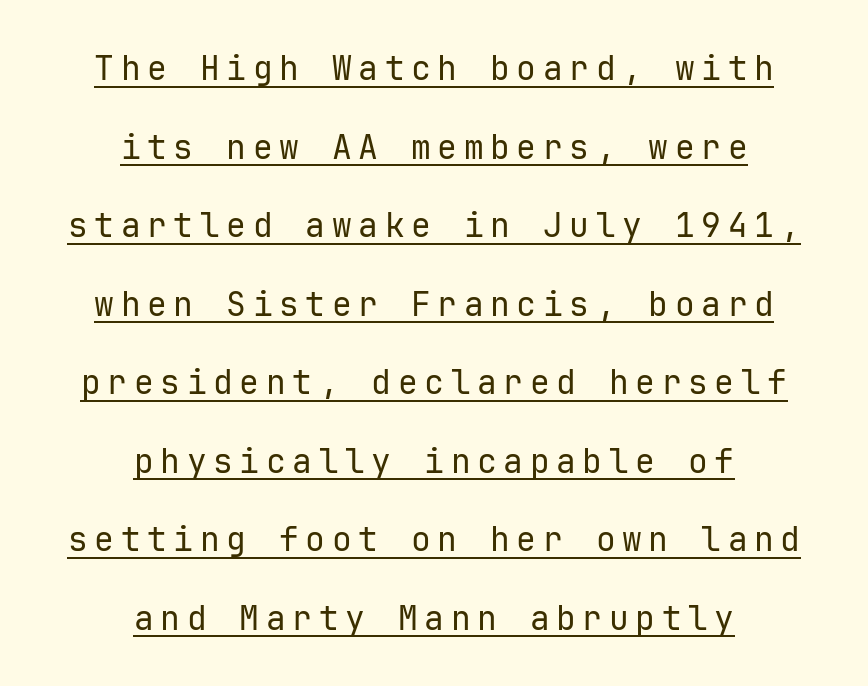
Q: Is the text bold? A: No.
Q: Is the text italic (slanted)? A: No, it is upright.
Q: Is the typeface a serif or a sans-serif typeface? A: Sans-serif.
Q: Is the text underlined? A: Yes.
Q: How is the paragraph aligned? A: Centered.
Q: Is the spacing between letters normal or unusually wide? A: Unusually wide.
Q: Is the spacing between lines tight, normal or loose? A: Loose.
Q: Width (condensed, normal, or wide)? A: Normal.
Q: Stroke contrast? A: Low.
Q: x-height? A: Medium.
